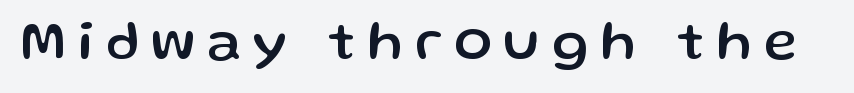
{"serif": "no", "italic": "no", "width": "normal", "stroke_contrast": "low", "x_height": "medium", "monospaced": "no", "underline": "no", "letter_spacing": "wide", "letter_spacing_em": 0.22, "glyph_px": 56}
